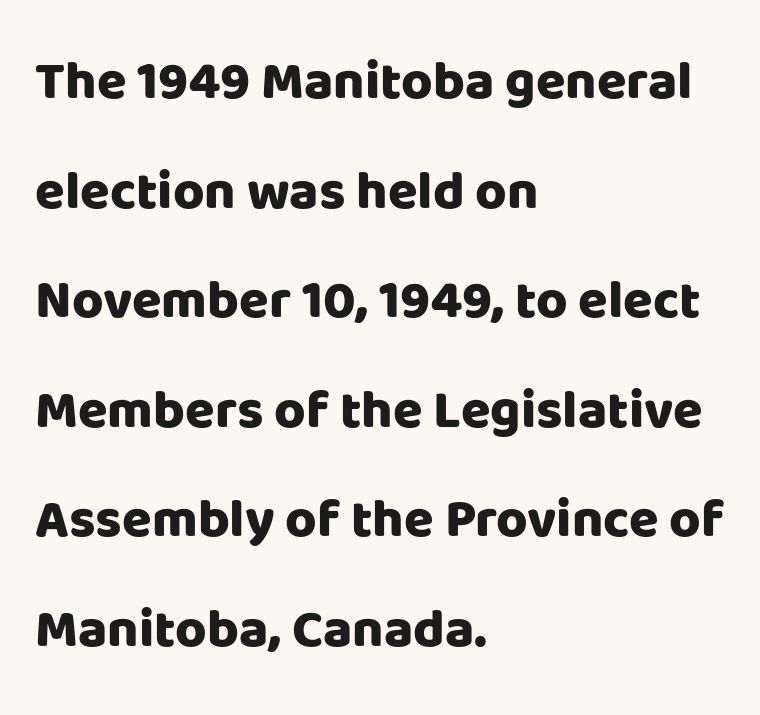
Each line starts at the same left margin while the right side varies. These lines stand farther apart than default settings would place them. The baseline area is clear. Ordinary non-slanted type is in use. A dark, heavy texture on the line: the type is bold. You could not count columns in this text — the font is proportionally spaced.
